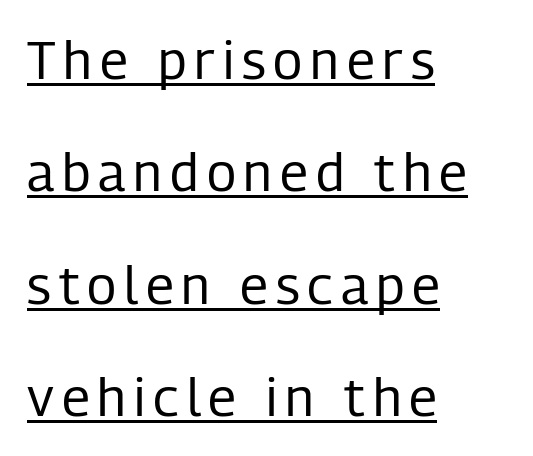
The image shows 53 px regular-weight, condensed sans-serif type, upright; set left-aligned, loose line spacing (2.12x), underlined; low stroke contrast and a medium x-height.
